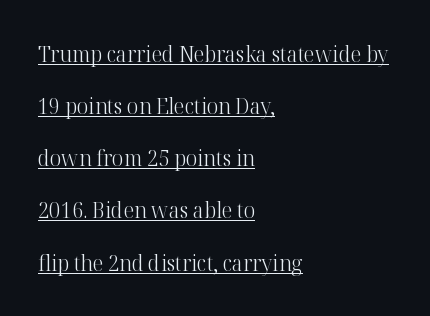
Airy leading. When letters stand straight like this, we call the style roman or upright. The face used here appears with an underline applied. In terms of letterspacing, this is plain default setting. The rag falls on the right side of this text block. These glyphs show unthickened strokes, regular width or finer.
